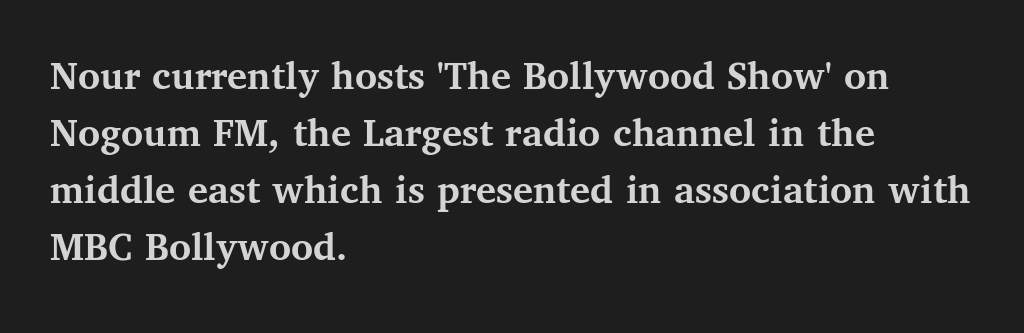
Q: Is the text bold? A: Yes.
Q: Is the text italic (slanted)? A: No, it is upright.
Q: Is the typeface a serif or a sans-serif typeface? A: Serif.
Q: Is the text underlined? A: No.
Q: How is the paragraph aligned? A: Left-aligned.
Q: Is the spacing between letters normal or unusually wide? A: Normal.
Q: Is the spacing between lines tight, normal or loose? A: Normal.
Q: Width (condensed, normal, or wide)? A: Normal.
Q: Stroke contrast? A: Medium.
Q: x-height? A: Medium.
Q: Monospaced? A: No.
